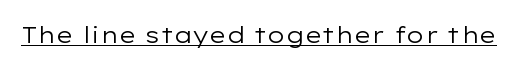
Q: Is the text bold? A: No.
Q: Is the text italic (slanted)? A: No, it is upright.
Q: Is the text underlined? A: Yes.
Q: Is the spacing between letters normal or unusually wide? A: Normal.
